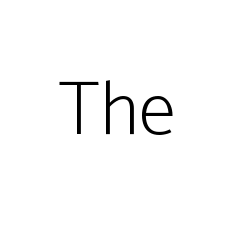
Q: Is the text bold? A: No.
Q: Is the text italic (slanted)? A: No, it is upright.
Q: Is the typeface a serif or a sans-serif typeface? A: Sans-serif.
Q: Is the text underlined? A: No.
Q: Is the spacing between letters normal or unusually wide? A: Normal.
Q: Width (condensed, normal, or wide)? A: Condensed.
Q: Stroke contrast? A: Low.
Q: x-height? A: Medium.
Q: Monospaced? A: No.
